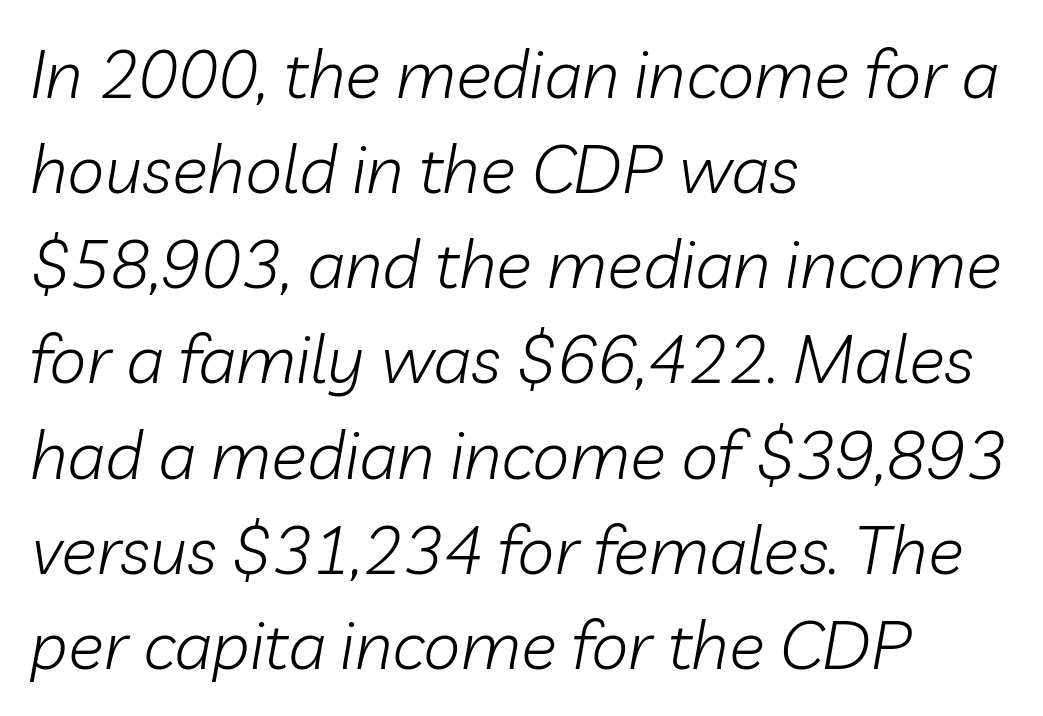
The image shows 67 px light type, italic (leaning right); set left-aligned, normal line spacing (1.42x), normal letter spacing, not underlined; low stroke contrast and a medium x-height.
